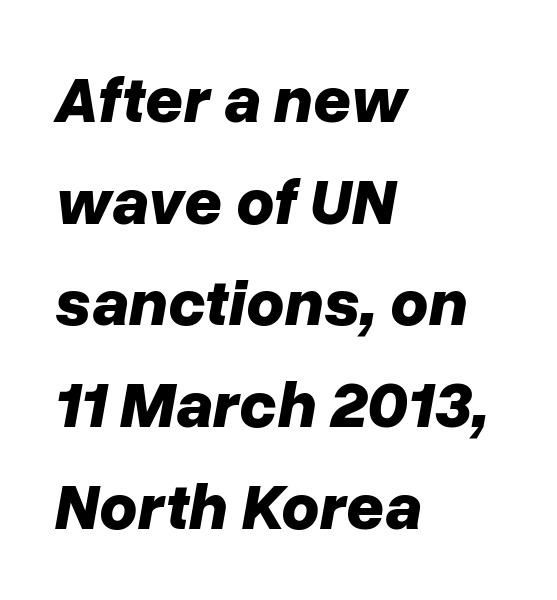
{"italic": "yes", "lean": "right", "slant_degrees": 10, "bold": "yes", "weight": "bold", "width": "normal", "stroke_contrast": "low", "x_height": "medium", "monospaced": "no", "underline": "no", "align": "left", "line_spacing": "normal", "line_spacing_ratio": 1.54, "letter_spacing": "normal", "letter_spacing_em": 0.0, "glyph_px": 66}
